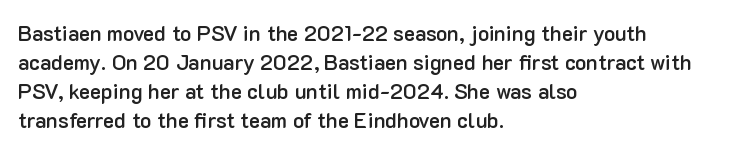
{"italic": "no", "bold": "semi", "underline": "no", "align": "left", "line_spacing": "normal", "line_spacing_ratio": 1.38, "letter_spacing": "normal", "letter_spacing_em": 0.0, "glyph_px": 21}
